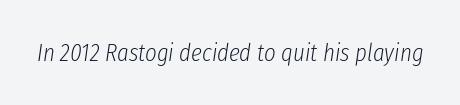
Stroke mass is kept to a normal reading level or below. Nothing unusual about the tracking: characters are spaced as the font intends. The lettering tilts uniformly, giving the passage an italic look. The specimen omits any rule beneath the text block's lines.
